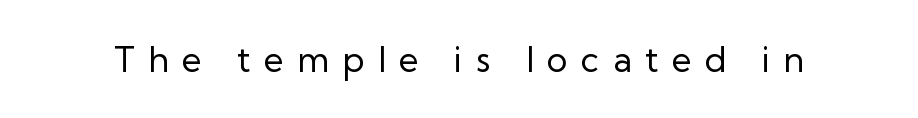
The image shows 35 px regular-weight sans-serif type, upright; set unusually wide letter spacing (+0.38 em), not underlined; low stroke contrast and a medium x-height.
